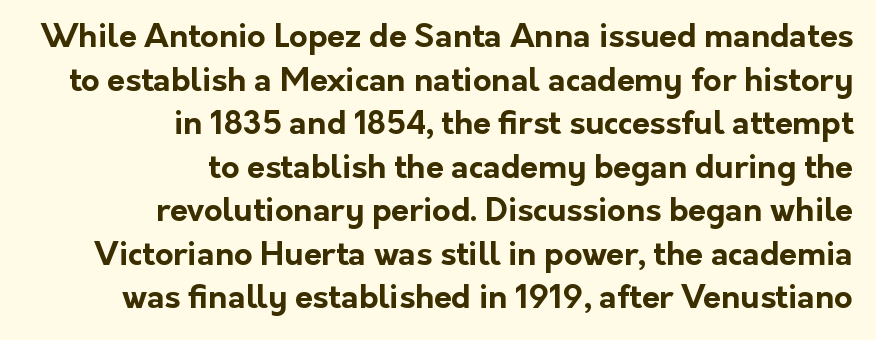
The image shows 32 px bold sans-serif type, upright; set right-aligned, normal line spacing (1.36x), normal letter spacing, not underlined; low stroke contrast and a medium x-height.
